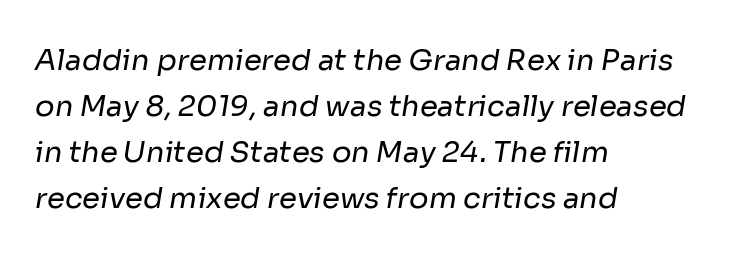
Q: Is the text bold? A: No.
Q: Is the typeface a serif or a sans-serif typeface? A: Sans-serif.
Q: Is the text underlined? A: No.
Q: How is the paragraph aligned? A: Left-aligned.
Q: Is the spacing between letters normal or unusually wide? A: Normal.
Q: Is the spacing between lines tight, normal or loose? A: Normal.
Q: Width (condensed, normal, or wide)? A: Normal.
Q: Stroke contrast? A: Low.
Q: x-height? A: Medium.
Q: Monospaced? A: No.
